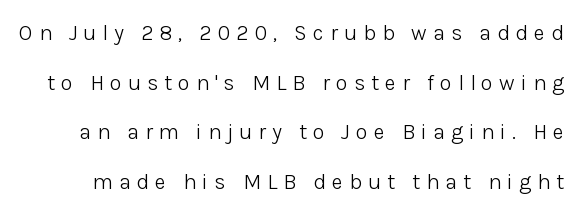
{"italic": "no", "bold": "no", "underline": "no", "line_spacing": "loose", "line_spacing_ratio": 2.26, "letter_spacing": "wide", "letter_spacing_em": 0.27, "glyph_px": 22}
